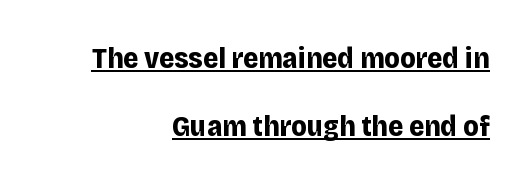
The image shows 29 px bold sans-serif type, upright; set right-aligned, loose line spacing (2.33x), normal letter spacing, underlined; low stroke contrast and a large x-height.
